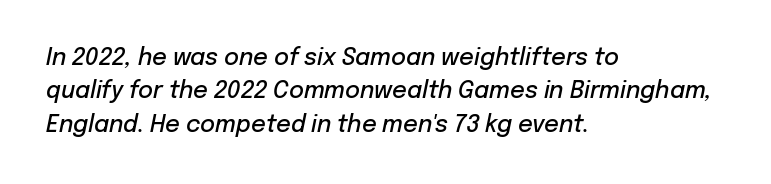
Q: Is the text bold? A: Semi-bold.
Q: Is the text italic (slanted)? A: Yes, it leans right by about 12 degrees.
Q: Is the text underlined? A: No.
Q: How is the paragraph aligned? A: Left-aligned.
Q: Is the spacing between letters normal or unusually wide? A: Normal.
Q: Is the spacing between lines tight, normal or loose? A: Normal.
